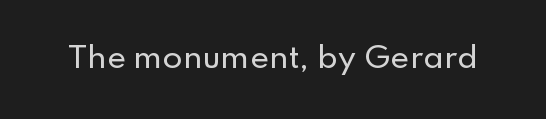
Q: Is the text italic (slanted)? A: No, it is upright.
Q: Is the typeface a serif or a sans-serif typeface? A: Sans-serif.
Q: Is the text underlined? A: No.
Q: Is the spacing between letters normal or unusually wide? A: Normal.
Q: Width (condensed, normal, or wide)? A: Normal.
Q: Stroke contrast? A: Low.
Q: x-height? A: Small.
Q: Monospaced? A: No.
